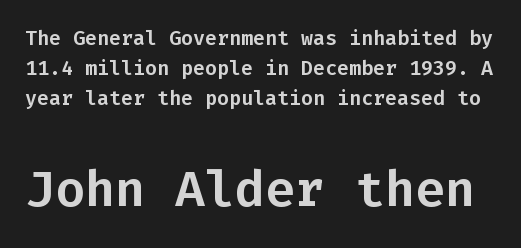
{"serif": "no", "italic": "no", "width": "normal", "stroke_contrast": "low", "x_height": "medium", "monospaced": "yes", "underline": "no", "line_spacing": "normal", "line_spacing_ratio": 1.51, "letter_spacing": "normal", "letter_spacing_em": 0.0, "larger_block": "second", "size_ratio": 2.5, "glyph_px": 50}
